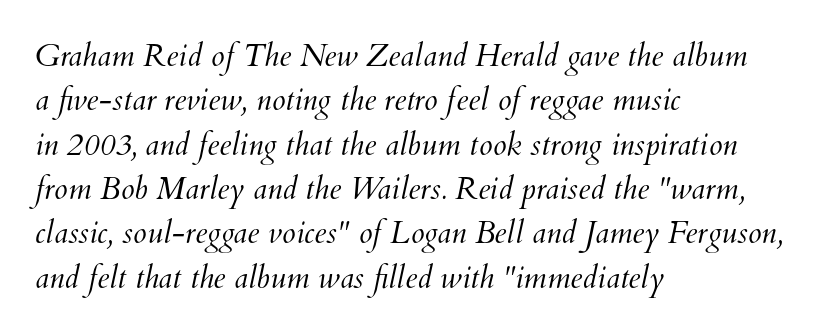
The letters advance in unequal steps, a hallmark of proportional type. Layout note: lines flush left. Does extra space separate the letters? No, they use regular spacing. Each stroke keeps to a modest, everyday thickness or less.
